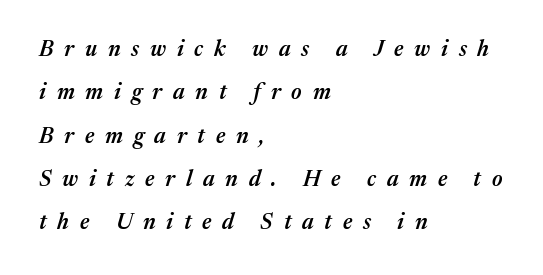
Someone cranked the tracking dial way up on this one. Alignment: flush left. The glyphs have the mass of a demibold cut, below bold. The area under the type is left untouched. Characters are canted at an angle relative to the baseline's perpendicular.
